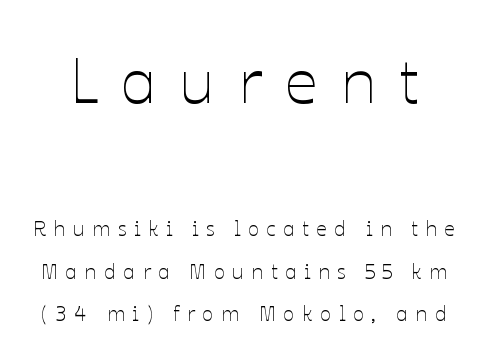
{"italic": "no", "bold": "no", "weight": "thin", "width": "normal", "stroke_contrast": "low", "x_height": "medium", "monospaced": "no", "underline": "no", "line_spacing": "loose", "line_spacing_ratio": 2.04, "letter_spacing": "wide", "letter_spacing_em": 0.36, "larger_block": "first", "size_ratio": 3.05, "glyph_px": 64}
